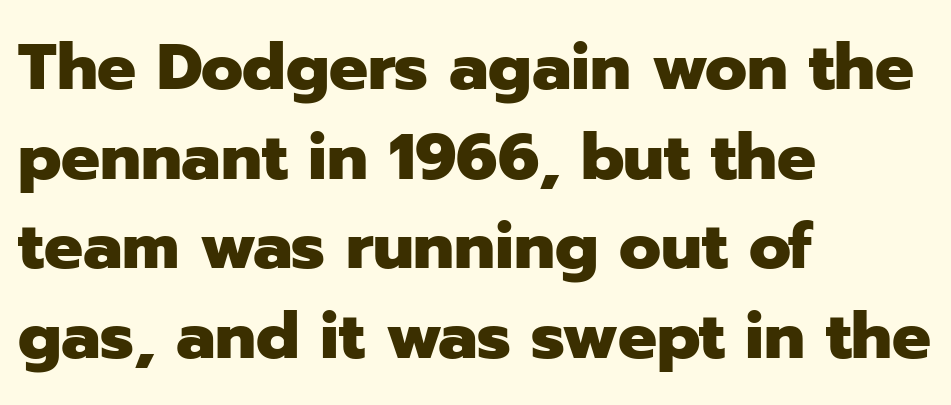
Q: Is the text bold? A: Yes.
Q: Is the text italic (slanted)? A: No, it is upright.
Q: Is the typeface a serif or a sans-serif typeface? A: Sans-serif.
Q: Is the text underlined? A: No.
Q: How is the paragraph aligned? A: Left-aligned.
Q: Is the spacing between letters normal or unusually wide? A: Normal.
Q: Is the spacing between lines tight, normal or loose? A: Normal.
Q: Width (condensed, normal, or wide)? A: Normal.
Q: Stroke contrast? A: Low.
Q: x-height? A: Medium.
Q: Monospaced? A: No.
